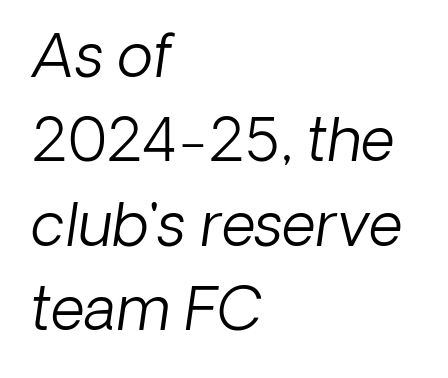
{"italic": "yes", "lean": "right", "slant_degrees": 8, "bold": "no", "weight": "light", "width": "normal", "stroke_contrast": "low", "x_height": "medium", "monospaced": "no", "underline": "no", "align": "left", "line_spacing": "normal", "line_spacing_ratio": 1.43, "letter_spacing": "normal", "letter_spacing_em": 0.0, "glyph_px": 59}
